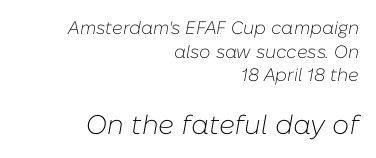
The line-height multiplier appears to be the usual default. Letters have the restrained weight of plain body copy at most. Style check: oblique. Has an underline been added? It has not. What stands out about the letter spacing? Nothing — it is the standard amount. Typeset ragged left — the right edge is the straight one.
